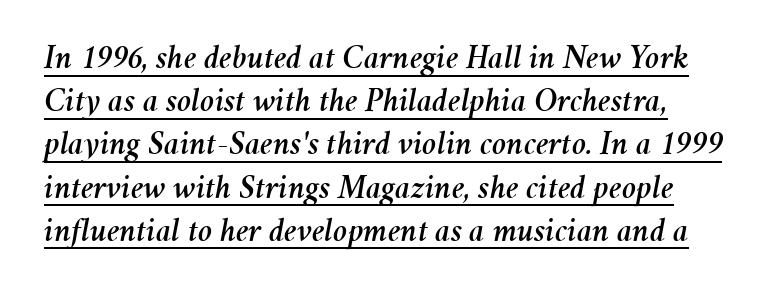
The image shows 34 px text type, italic (leaning right); set left-aligned, normal line spacing (1.27x), normal letter spacing, underlined; medium stroke contrast and a medium x-height.
